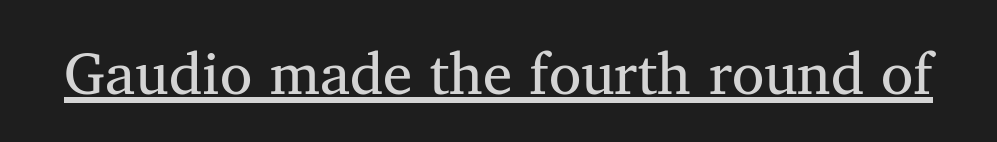
{"serif": "yes", "italic": "no", "bold": "no", "weight": "regular", "width": "normal", "stroke_contrast": "medium", "x_height": "medium", "monospaced": "no", "underline": "yes", "letter_spacing": "normal", "letter_spacing_em": 0.0, "glyph_px": 59}
